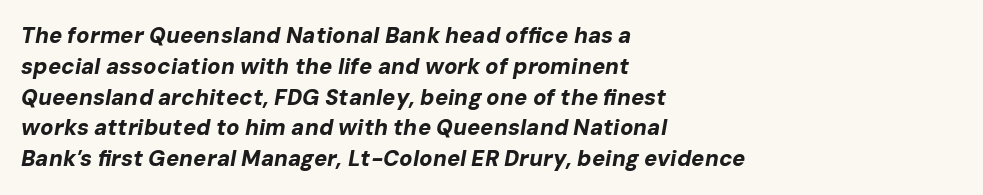
Q: Is the text bold? A: Yes.
Q: Is the text italic (slanted)? A: Yes, it leans right by about 10 degrees.
Q: Is the text underlined? A: No.
Q: How is the paragraph aligned? A: Left-aligned.
Q: Is the spacing between letters normal or unusually wide? A: Normal.
Q: Is the spacing between lines tight, normal or loose? A: Normal.
